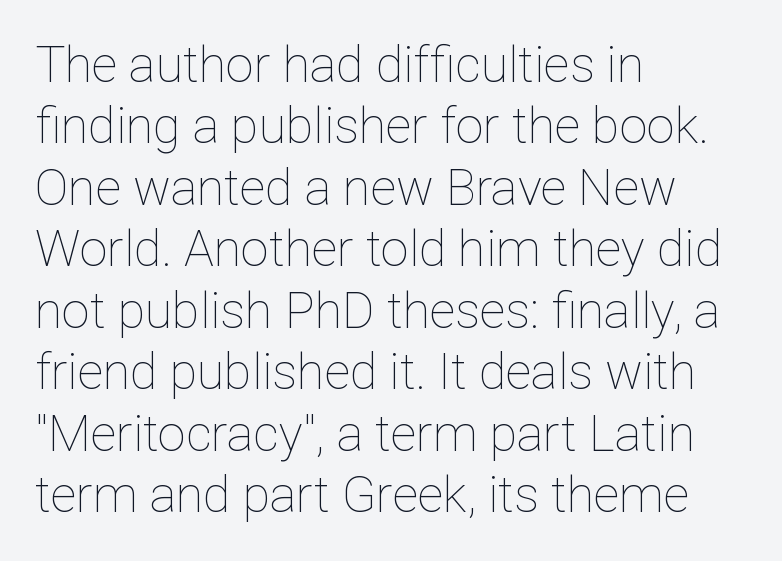
The image shows 50 px thin type, upright; set left-aligned, line spacing 1.23x, normal letter spacing, not underlined; low stroke contrast and a medium x-height.
